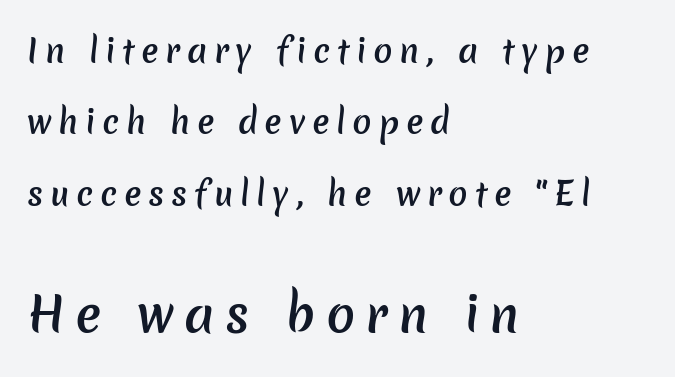
Note: no serifs on the glyphs. These lines stack with their left ends in a neat column. The letters in the lower block stand taller than those in the block above. These lines are rendered in a variable-pitch font. Vertical spacing — loose.
